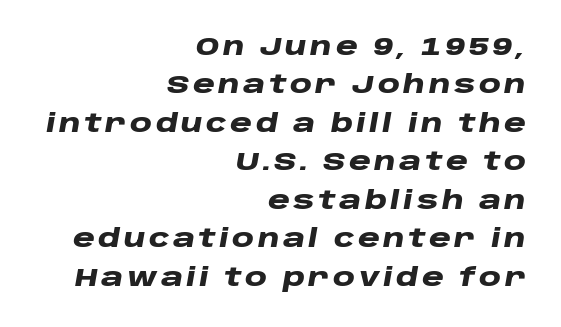
{"italic": "yes", "lean": "right", "slant_degrees": 10, "bold": "yes", "underline": "no", "align": "right", "line_spacing": "normal", "line_spacing_ratio": 1.54, "glyph_px": 25}
